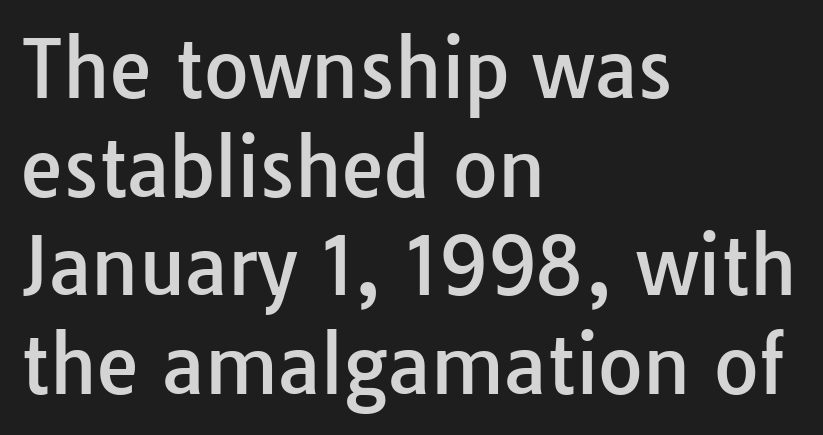
The image shows 77 px sans-serif type, upright; set left-aligned, normal line spacing (1.28x), normal letter spacing, not underlined; low stroke contrast and a medium x-height.
